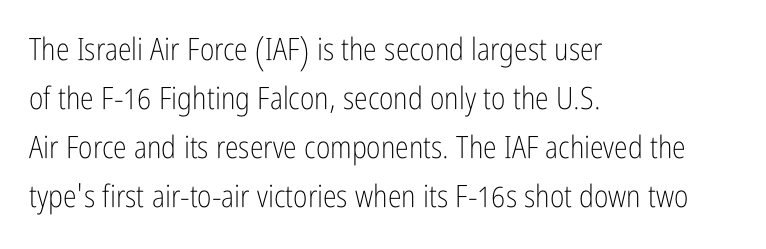
The image shows 31 px light, condensed sans-serif type, upright; set left-aligned, normal line spacing (1.58x), normal letter spacing, not underlined; low stroke contrast and a medium x-height.
